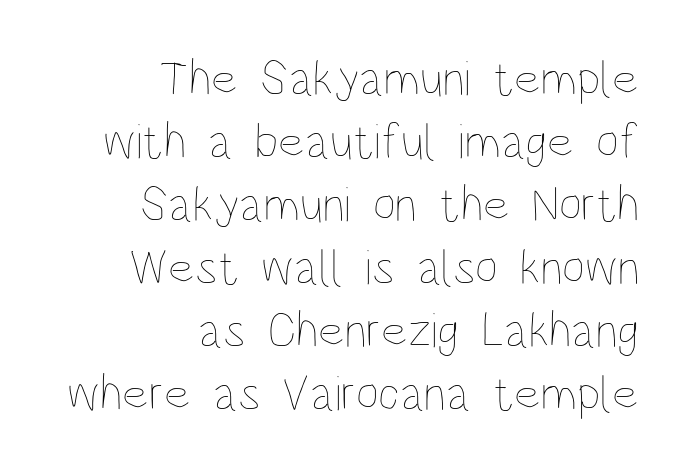
The image shows 50 px thin, condensed type, upright; set right-aligned, normal line spacing (1.26x), normal letter spacing, not underlined; low stroke contrast and a large x-height.
